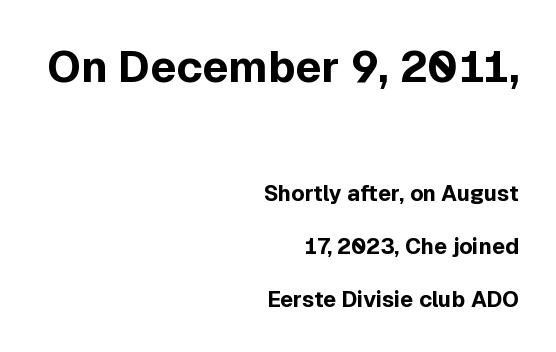
This sample uses an upright cut, with every glyph sitting square on the baseline. Is this a fixed-width face? No — the glyphs have proportional, varying widths. Each new line begins a long way beneath the previous one. The typesetting leans heavy: a genuine bold.
